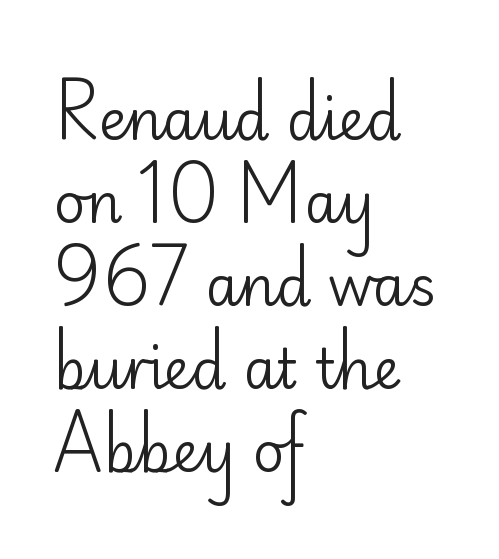
Q: Is the text bold? A: No.
Q: Is the text italic (slanted)? A: No, it is upright.
Q: Is the typeface a serif or a sans-serif typeface? A: Sans-serif.
Q: Is the text underlined? A: No.
Q: How is the paragraph aligned? A: Left-aligned.
Q: Is the spacing between letters normal or unusually wide? A: Normal.
Q: Is the spacing between lines tight, normal or loose? A: Normal.
Q: Width (condensed, normal, or wide)? A: Normal.
Q: Stroke contrast? A: Low.
Q: x-height? A: Small.
Q: Monospaced? A: No.
